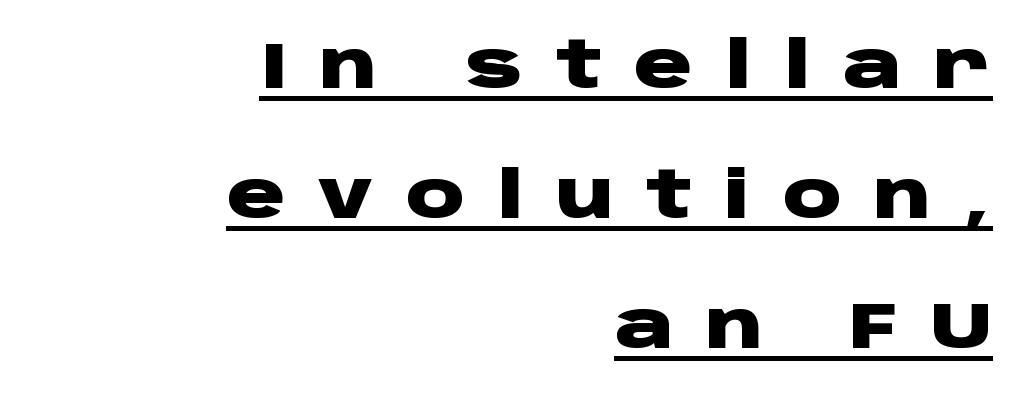
Q: Is the text bold? A: Yes.
Q: Is the text italic (slanted)? A: No, it is upright.
Q: Is the typeface a serif or a sans-serif typeface? A: Sans-serif.
Q: Is the text underlined? A: Yes.
Q: How is the paragraph aligned? A: Right-aligned.
Q: Is the spacing between letters normal or unusually wide? A: Unusually wide.
Q: Is the spacing between lines tight, normal or loose? A: Loose.
Q: Width (condensed, normal, or wide)? A: Wide.
Q: Stroke contrast? A: Low.
Q: x-height? A: Large.
Q: Monospaced? A: No.
